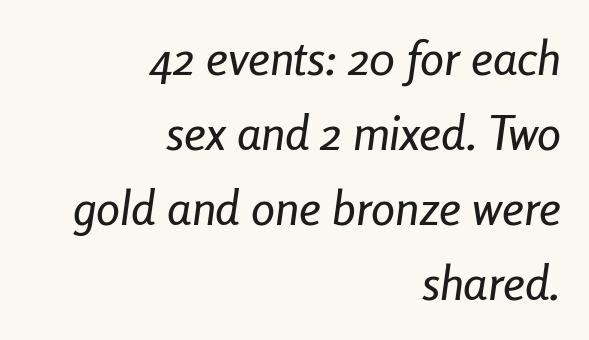
The image shows 48 px condensed type, italic (leaning right); set right-aligned, normal line spacing (1.56x), normal letter spacing, not underlined; low stroke contrast and a medium x-height.
